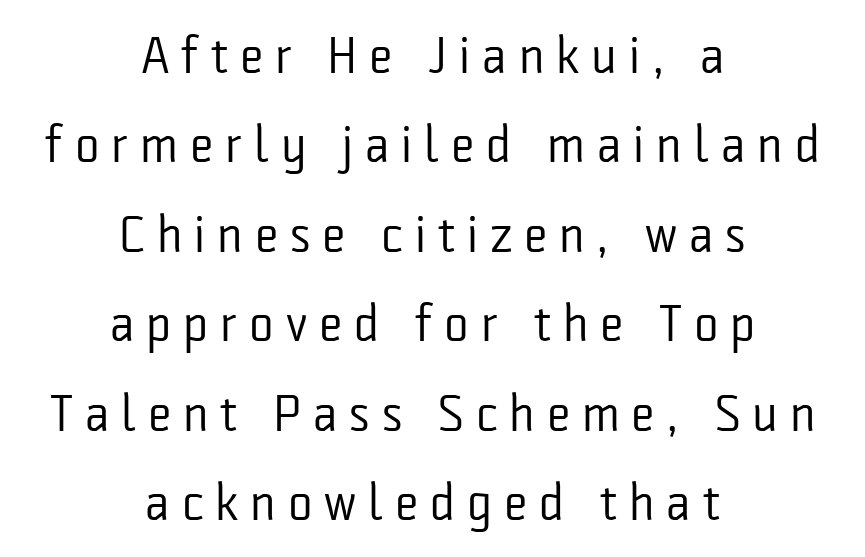
{"serif": "no", "italic": "no", "bold": "no", "weight": "regular", "width": "condensed", "stroke_contrast": "low", "x_height": "medium", "monospaced": "no", "underline": "no", "align": "center", "line_spacing_ratio": 1.72, "letter_spacing": "wide", "letter_spacing_em": 0.23, "glyph_px": 52}
